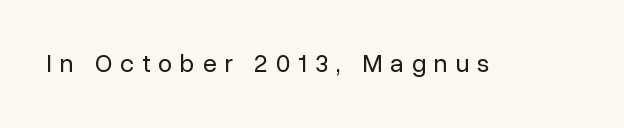
Q: Is the text bold? A: No.
Q: Is the text italic (slanted)? A: No, it is upright.
Q: Is the text underlined? A: No.
Q: Is the spacing between letters normal or unusually wide? A: Unusually wide.
